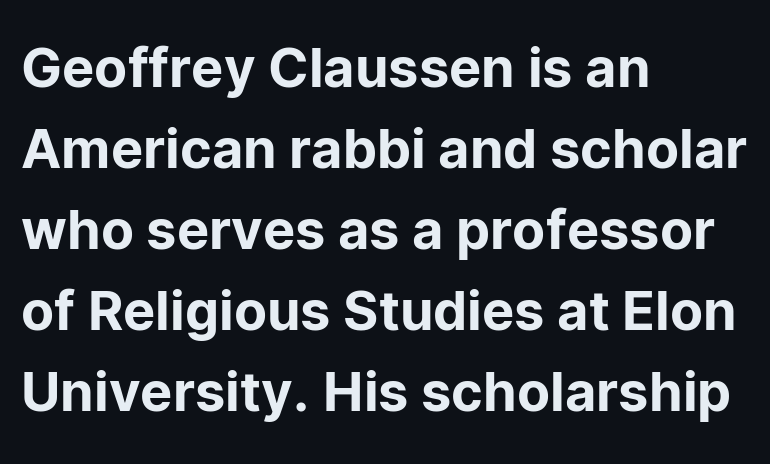
Notice how the stems are strictly vertical — no italics here. The face used here is a sans, in the tradition of grotesques and geometrics. This sample is left-justified, so line endings fall wherever the words run out. The face used here is proportionally spaced, like ordinary book or web type. The passage shown stacks its lines at a standard gap. Descender tails drop into unmarked territory.
